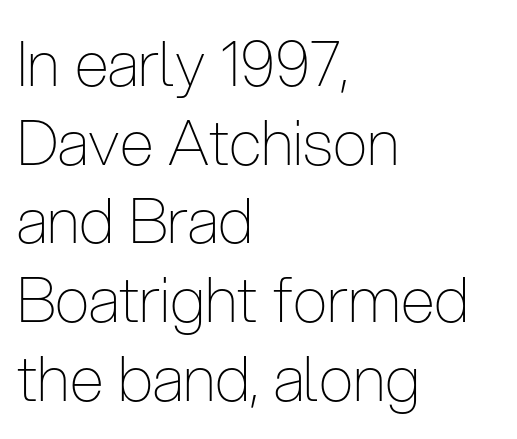
The image shows 62 px thin, condensed sans-serif type, upright; set left-aligned, normal line spacing (1.27x), normal letter spacing, not underlined; low stroke contrast and a medium x-height.
